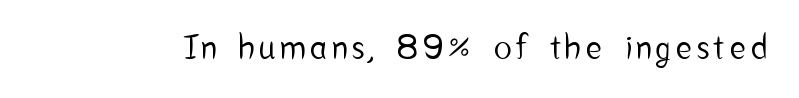
The image shows 33 px condensed sans-serif type, upright; set not underlined; low stroke contrast and a medium x-height.
